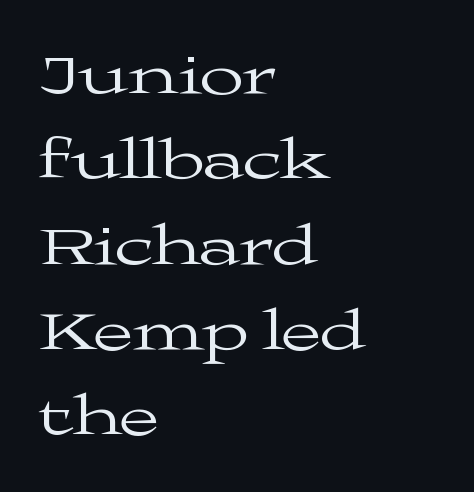
{"serif": "yes", "italic": "no", "bold": "no", "weight": "regular", "width": "wide", "stroke_contrast": "medium", "x_height": "medium", "monospaced": "no", "underline": "no", "align": "left", "line_spacing": "normal", "line_spacing_ratio": 1.47, "letter_spacing": "normal", "letter_spacing_em": 0.0, "glyph_px": 58}
